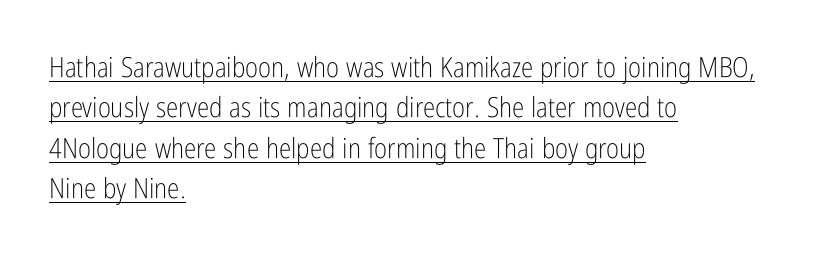
Q: Is the text bold? A: No.
Q: Is the text italic (slanted)? A: No, it is upright.
Q: Is the typeface a serif or a sans-serif typeface? A: Sans-serif.
Q: Is the text underlined? A: Yes.
Q: How is the paragraph aligned? A: Left-aligned.
Q: Is the spacing between letters normal or unusually wide? A: Normal.
Q: Is the spacing between lines tight, normal or loose? A: Normal.
Q: Width (condensed, normal, or wide)? A: Condensed.
Q: Stroke contrast? A: Low.
Q: x-height? A: Medium.
Q: Monospaced? A: No.
